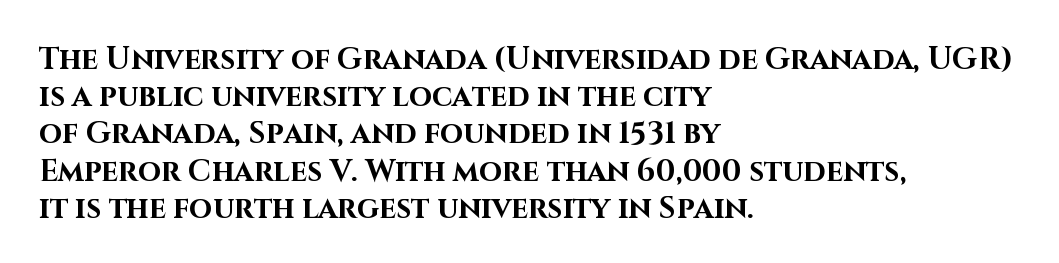
{"serif": "no", "italic": "no", "bold": "yes", "weight": "bold", "width": "normal", "stroke_contrast": "high", "x_height": "large", "monospaced": "no", "underline": "no", "align": "left", "line_spacing_ratio": 1.24, "letter_spacing": "normal", "letter_spacing_em": 0.0, "glyph_px": 30}
